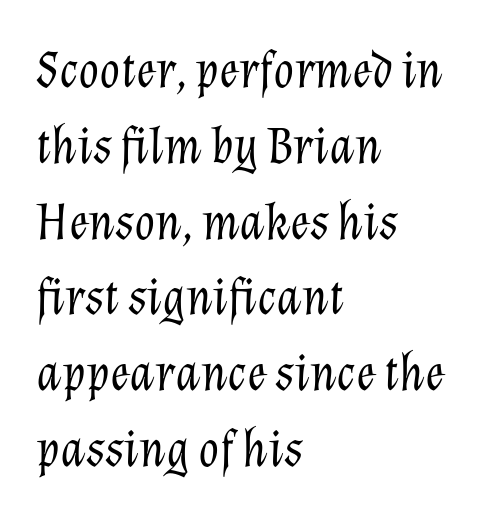
Every row of glyphs begins at an identical x-position on the left. Only glyphs here, with clear space below each row. Spacing verdict: proportional, widths tailored to each character. Summary of vertical rhythm: regular, with standard interline spacing.
